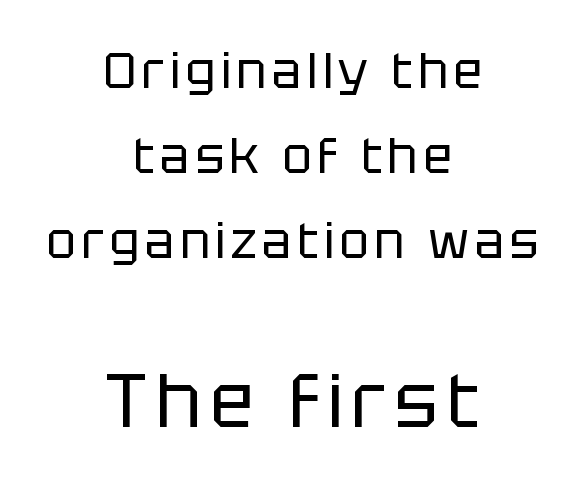
Q: Is the text bold? A: No.
Q: Is the text italic (slanted)? A: No, it is upright.
Q: Is the typeface a serif or a sans-serif typeface? A: Sans-serif.
Q: Is the text underlined? A: No.
Q: How is the paragraph aligned? A: Centered.
Q: Which block of text is set in a larger size, the first (top) or the second (bottom)? A: The second (bottom) one.
Q: Width (condensed, normal, or wide)? A: Normal.
Q: Stroke contrast? A: Low.
Q: x-height? A: Large.
Q: Monospaced? A: No.
